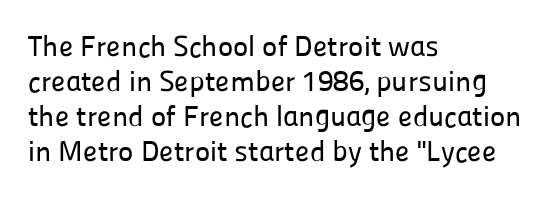
The image shows 29 px sans-serif type, upright; set left-aligned, line spacing 1.21x, normal letter spacing, not underlined; low stroke contrast and a medium x-height.
